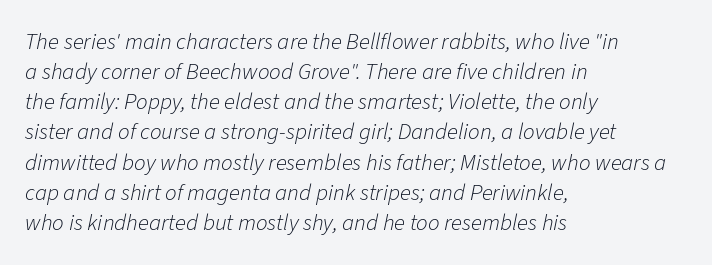
The image shows 23 px text type, italic (leaning right); set left-aligned, normal line spacing (1.31x), normal letter spacing, not underlined.
